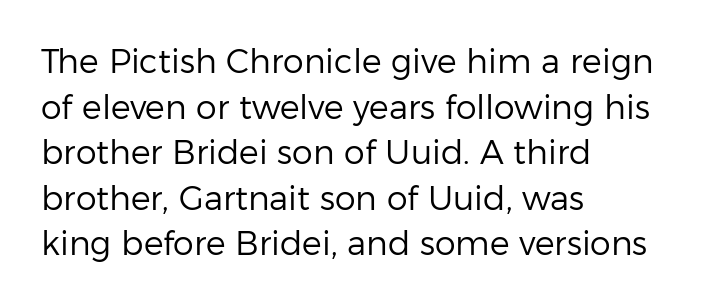
Observe the absence of serifs on each vertical stroke in this sample. These lines are rendered in a variable-pitch font. Rows of type keep a routine distance in the vertical direction. Stems here are at most as thick as an everyday book face. Every character sits straight up, as roman type does.
